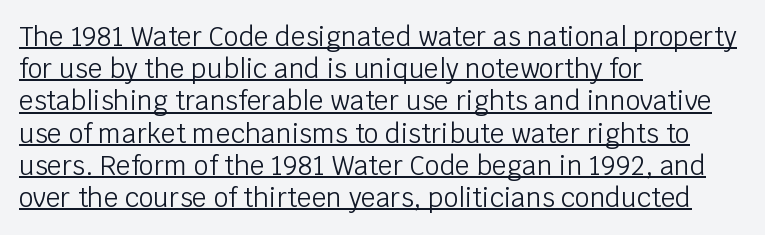
No italicization has been applied; the sample stays upright. Weight: regular or lighter. In CSS terms this would be text-align: left. Nothing unusual about the tracking: characters are spaced as the font intends.
